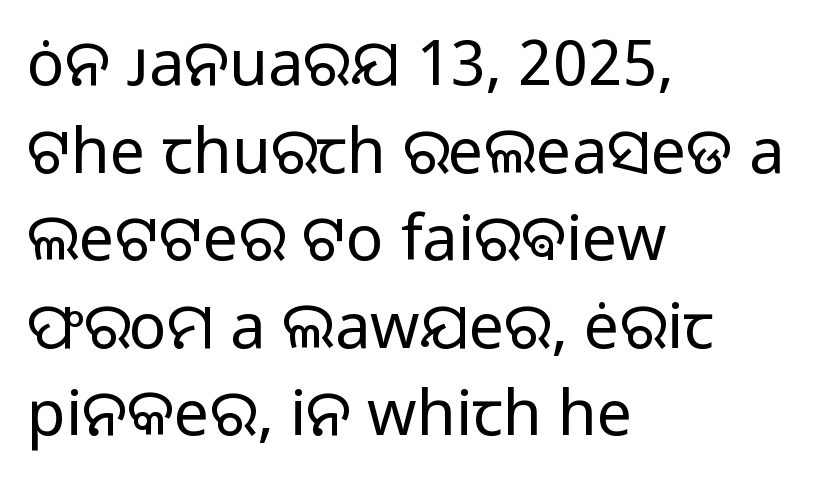
Does the leading feel generous? No, just average. Descenders hang freely into open space. The typography opts for an upright posture over an oblique one. One-word summary of the alignment: left. Character widths vary here, with narrow letters taking less room than wide ones. Words appear dense and cohesive because spacing is normal.
